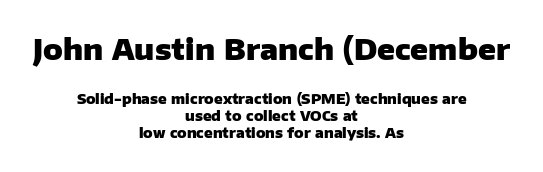
Note: no serifs on the glyphs. Underlining? Definitely not there. Inter-character spacing is left at the font's built-in metrics. The typography opts for an upright posture over an oblique one. Visually, the top section dominates because its glyphs are scaled up. Think of a printed novel: that variable character pitch is what you see here.
